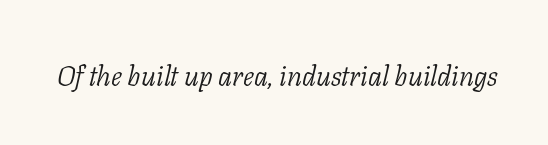
Q: Is the text bold? A: No.
Q: Is the text italic (slanted)? A: Yes, it leans right by about 11 degrees.
Q: Is the typeface a serif or a sans-serif typeface? A: Serif.
Q: Is the text underlined? A: No.
Q: Is the spacing between letters normal or unusually wide? A: Normal.
Q: Width (condensed, normal, or wide)? A: Normal.
Q: Stroke contrast? A: Low.
Q: x-height? A: Medium.
Q: Monospaced? A: No.
